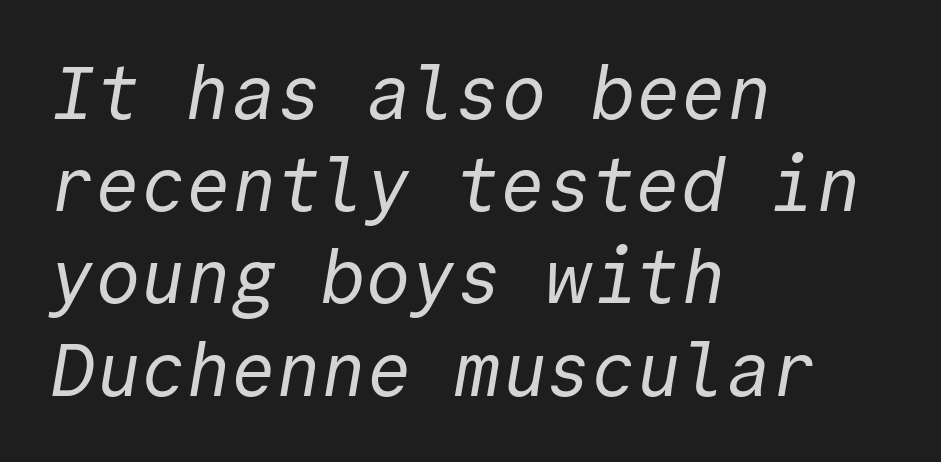
Q: Is the text bold? A: No.
Q: Is the typeface a serif or a sans-serif typeface? A: Sans-serif.
Q: Is the text underlined? A: No.
Q: How is the paragraph aligned? A: Left-aligned.
Q: Is the spacing between letters normal or unusually wide? A: Normal.
Q: Width (condensed, normal, or wide)? A: Normal.
Q: x-height? A: Medium.
Q: Monospaced? A: Yes.
